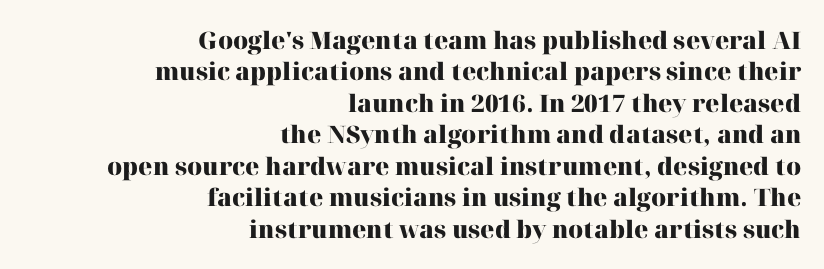
{"italic": "no", "bold": "yes", "underline": "no", "align": "right", "line_spacing": "normal", "line_spacing_ratio": 1.31, "letter_spacing": "normal", "letter_spacing_em": 0.0, "glyph_px": 24}
